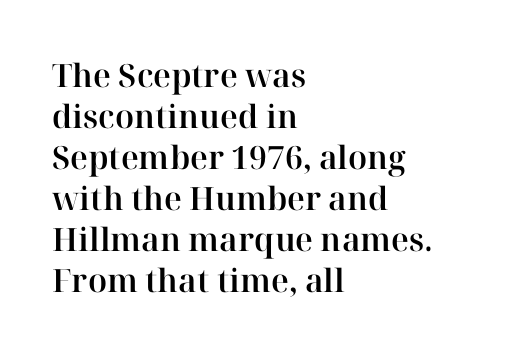
The image shows 32 px serif type, upright; set left-aligned, normal line spacing (1.28x), normal letter spacing, not underlined; high stroke contrast and a medium x-height.
